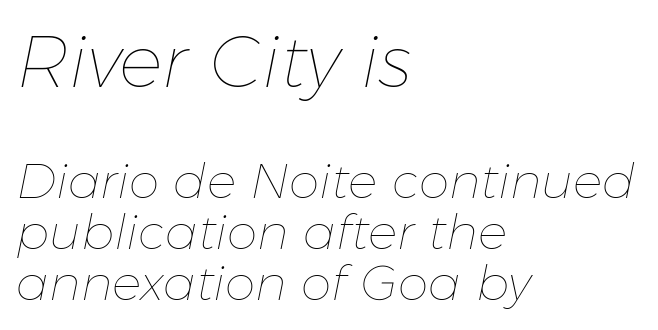
Q: Is the text bold? A: No.
Q: Is the text italic (slanted)? A: Yes, it leans right by about 11 degrees.
Q: Is the text underlined? A: No.
Q: How is the paragraph aligned? A: Left-aligned.
Q: Is the spacing between letters normal or unusually wide? A: Normal.
Q: Is the spacing between lines tight, normal or loose? A: Tight.
Q: Which block of text is set in a larger size, the first (top) or the second (bottom)? A: The first (top) one.
Q: Width (condensed, normal, or wide)? A: Normal.
Q: Stroke contrast? A: Low.
Q: x-height? A: Medium.
Q: Monospaced? A: No.
